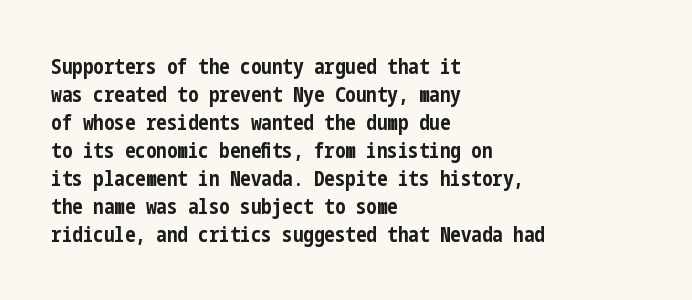
Q: Is the text bold? A: Yes.
Q: Is the text italic (slanted)? A: No, it is upright.
Q: Is the text underlined? A: No.
Q: How is the paragraph aligned? A: Left-aligned.
Q: Is the spacing between letters normal or unusually wide? A: Normal.
Q: Is the spacing between lines tight, normal or loose? A: Normal.
